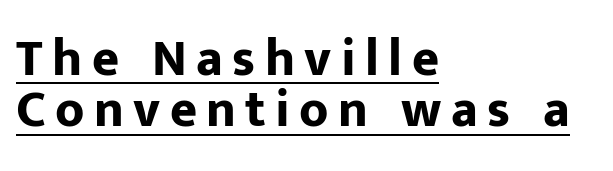
Where is the straight margin? On the left. Descenders here cross a horizontal rule under the line. Each letter keeps its own natural width here, so spacing adapts to shape. Closely set lines give the paragraph a compact silhouette.
